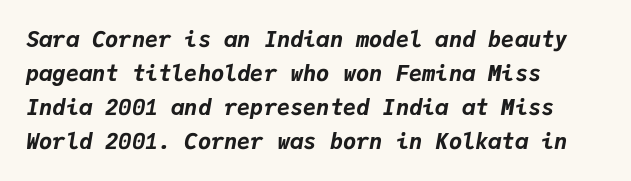
The image shows 22 px bold type, italic (leaning right); set left-aligned, normal line spacing (1.54x), normal letter spacing, not underlined.
